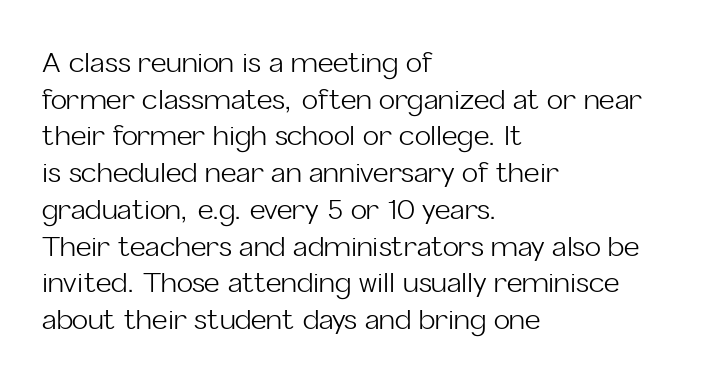
Q: Is the text bold? A: No.
Q: Is the text italic (slanted)? A: No, it is upright.
Q: Is the text underlined? A: No.
Q: How is the paragraph aligned? A: Left-aligned.
Q: Is the spacing between letters normal or unusually wide? A: Normal.
Q: Is the spacing between lines tight, normal or loose? A: Normal.
